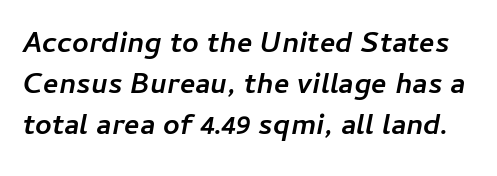
{"italic": "yes", "lean": "right", "slant_degrees": 11, "bold": "yes", "weight": "semibold", "width": "normal", "stroke_contrast": "low", "x_height": "medium", "monospaced": "no", "underline": "no", "line_spacing": "normal", "line_spacing_ratio": 1.41, "letter_spacing": "normal", "letter_spacing_em": 0.0, "glyph_px": 29}
